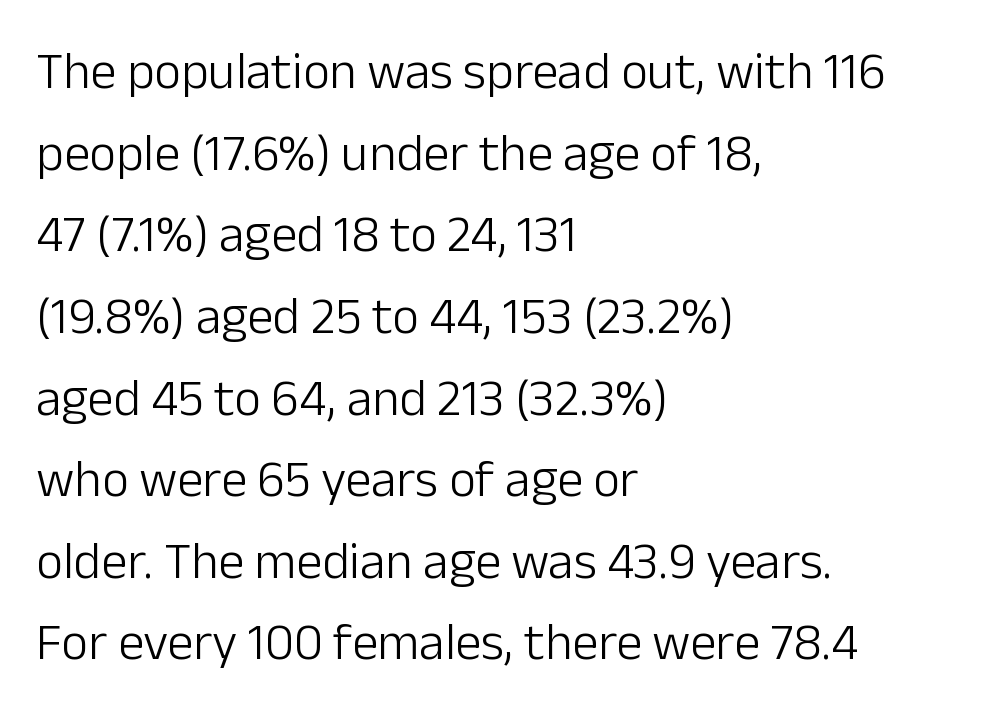
The image shows 52 px light sans-serif type, upright; set left-aligned, normal line spacing (1.57x), normal letter spacing, not underlined; low stroke contrast and a medium x-height.
